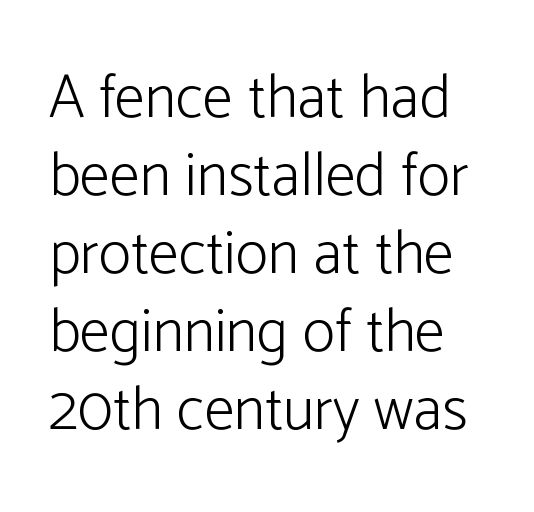
Q: Is the text bold? A: No.
Q: Is the text italic (slanted)? A: No, it is upright.
Q: Is the typeface a serif or a sans-serif typeface? A: Sans-serif.
Q: Is the text underlined? A: No.
Q: Is the spacing between letters normal or unusually wide? A: Normal.
Q: Is the spacing between lines tight, normal or loose? A: Normal.
Q: Width (condensed, normal, or wide)? A: Normal.
Q: Stroke contrast? A: Low.
Q: x-height? A: Medium.
Q: Monospaced? A: No.
